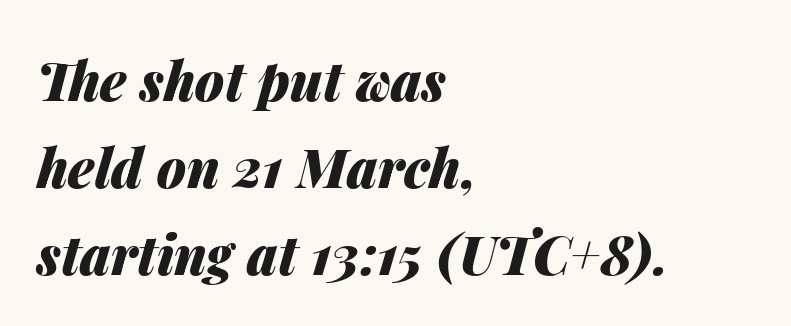
{"italic": "yes", "lean": "right", "slant_degrees": 14, "bold": "yes", "weight": "heavy", "width": "normal", "stroke_contrast": "medium", "x_height": "medium", "monospaced": "no", "underline": "no", "align": "left", "line_spacing": "normal", "line_spacing_ratio": 1.64, "letter_spacing": "normal", "letter_spacing_em": 0.0, "glyph_px": 53}
